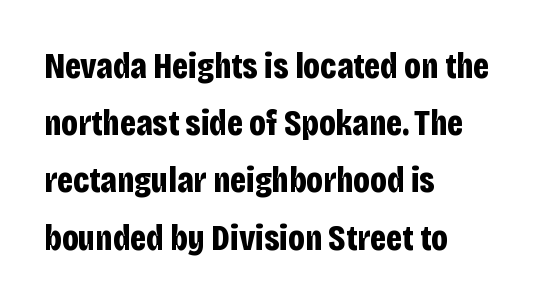
{"serif": "no", "italic": "no", "bold": "yes", "weight": "bold", "width": "condensed", "stroke_contrast": "low", "x_height": "large", "monospaced": "no", "underline": "no", "align": "left", "line_spacing": "normal", "line_spacing_ratio": 1.59, "letter_spacing": "normal", "letter_spacing_em": 0.0, "glyph_px": 36}
